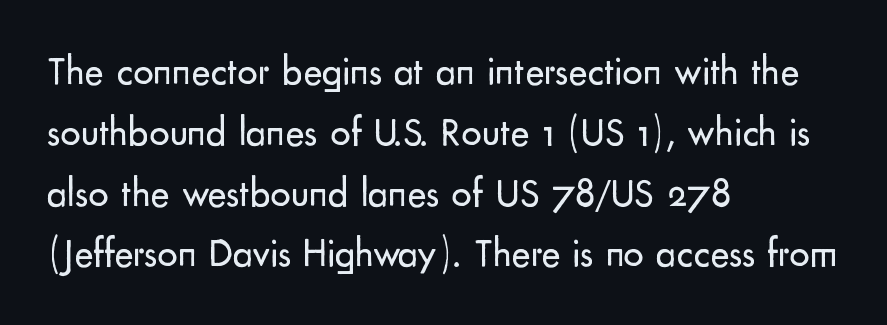
If you measured baseline to baseline, you'd find a middling distance. Is the type heavy? It reads as light-to-regular instead. The letters stand upright; this is a roman face. These lines are rendered in a variable-pitch font. The glyphs in this specimen are sans serif. No extra tracking has been applied to these lines.
